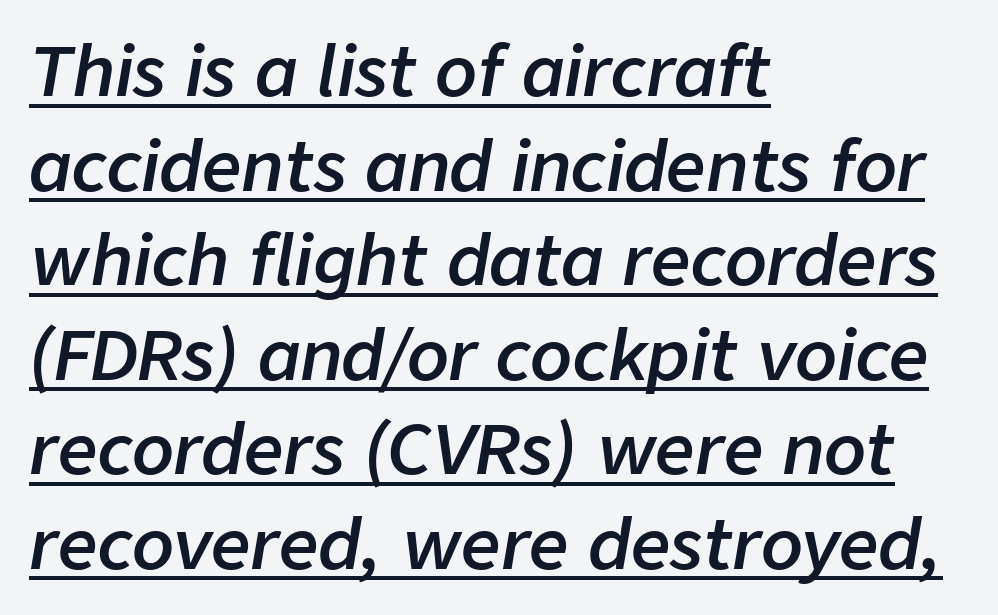
The image shows 69 px semibold type, italic (leaning right); set left-aligned, normal line spacing (1.37x), normal letter spacing, underlined; low stroke contrast and a medium x-height.
